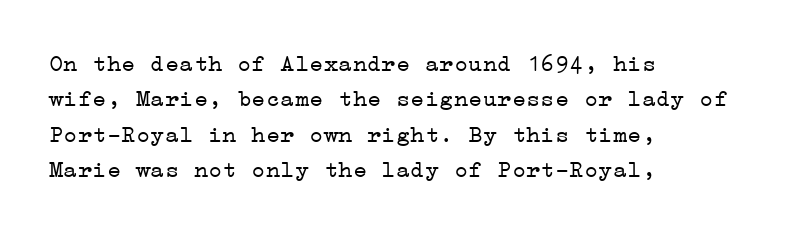
{"italic": "no", "bold": "no", "underline": "no", "align": "left", "line_spacing": "normal", "line_spacing_ratio": 1.47, "letter_spacing": "normal", "letter_spacing_em": 0.0, "glyph_px": 24}
